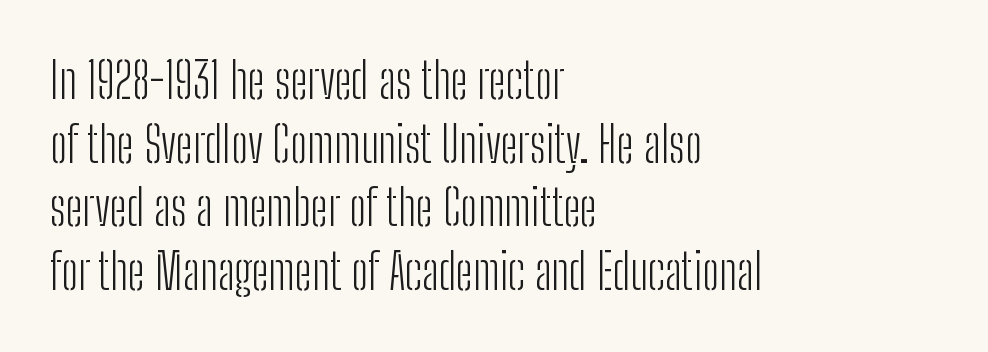
These lines were composed using upright roman letters. The horizontal fit of the characters is conventional and even. Grotesque or geometric, the face here clearly has no serifs. Proportional: the letters do not fall into vertical columns. Stroke mass is kept to a normal reading level or below.
